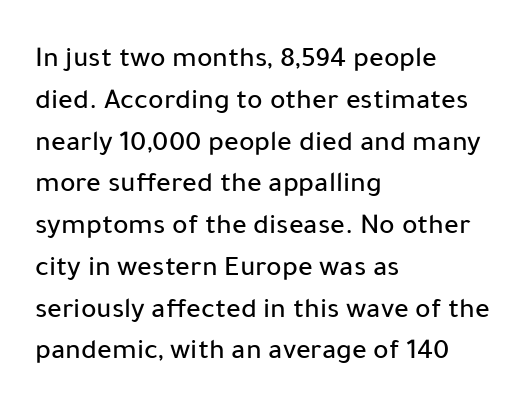
The image shows 29 px sans-serif type, upright; set left-aligned, normal line spacing (1.44x), normal letter spacing, not underlined; low stroke contrast and a medium x-height.
